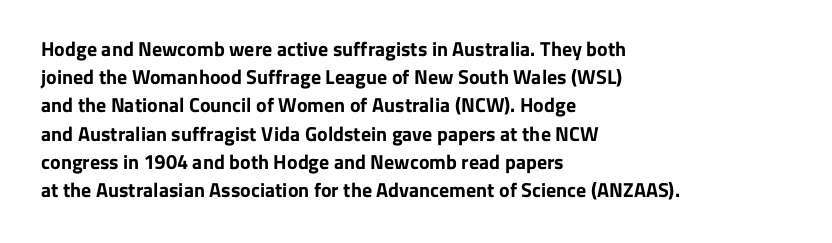
Upright lettering throughout. Each line starts at the same left margin while the right side varies. The passage shown has conventional tracking throughout. The glyphs have the mass of a bold cut. Summary of vertical rhythm: regular, with standard interline spacing. Words float on clear page, feet unadorned.
